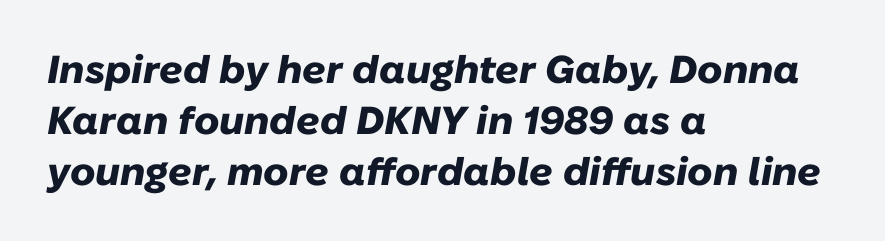
One-word summary of the alignment: left. Bold? Absolutely — the strokes are thick and heavy. The passage shown has conventional tracking throughout. Underline: absent.
